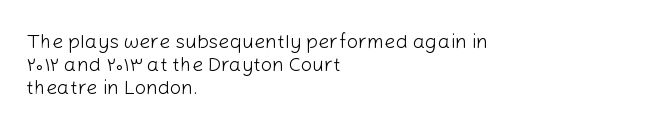
The image shows 20 px text type, upright; set left-aligned, line spacing 1.16x, normal letter spacing, not underlined.
